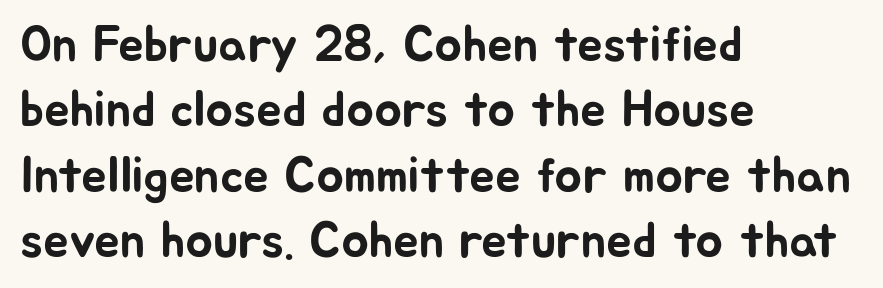
{"serif": "no", "italic": "no", "width": "normal", "stroke_contrast": "low", "x_height": "medium", "monospaced": "no", "underline": "no", "align": "left", "line_spacing": "normal", "line_spacing_ratio": 1.28, "letter_spacing": "normal", "letter_spacing_em": 0.0, "glyph_px": 51}
